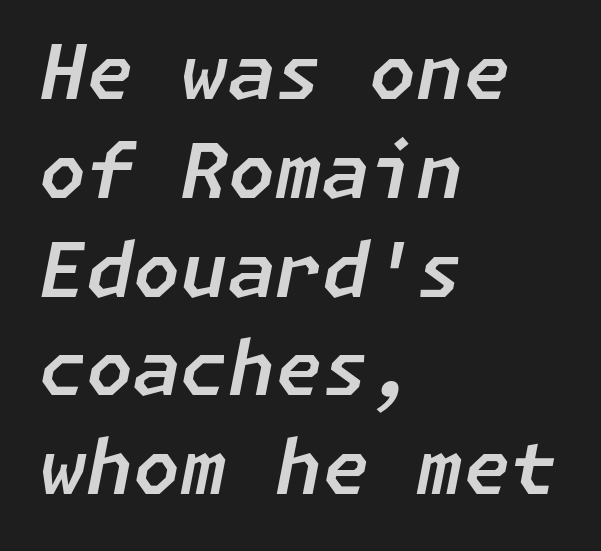
Q: Is the text italic (slanted)? A: Yes, it leans right by about 11 degrees.
Q: Is the text underlined? A: No.
Q: How is the paragraph aligned? A: Left-aligned.
Q: Is the spacing between letters normal or unusually wide? A: Normal.
Q: Is the spacing between lines tight, normal or loose? A: Normal.
Q: Width (condensed, normal, or wide)? A: Normal.
Q: Stroke contrast? A: Low.
Q: x-height? A: Medium.
